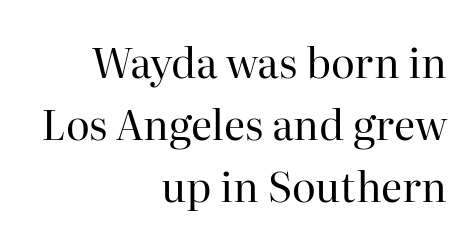
Spacing between characters is what you'd get straight out of the box. Where is the straight margin? On the right. Each letter keeps its own natural width here, so spacing adapts to shape. You can tell from the footed stems that serif type was used.
